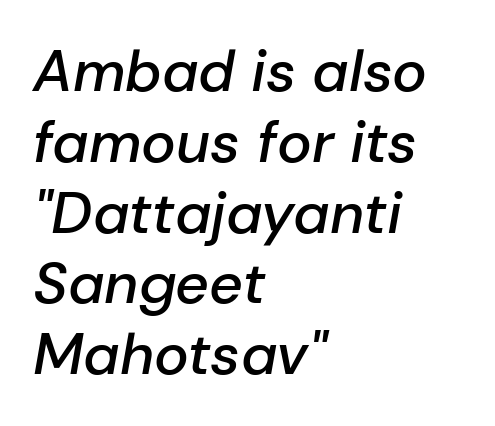
{"italic": "yes", "lean": "right", "slant_degrees": 10, "bold": "semi", "weight": "semibold", "width": "normal", "stroke_contrast": "low", "x_height": "medium", "monospaced": "no", "underline": "no", "align": "left", "line_spacing_ratio": 1.22, "letter_spacing": "normal", "letter_spacing_em": 0.0, "glyph_px": 58}
